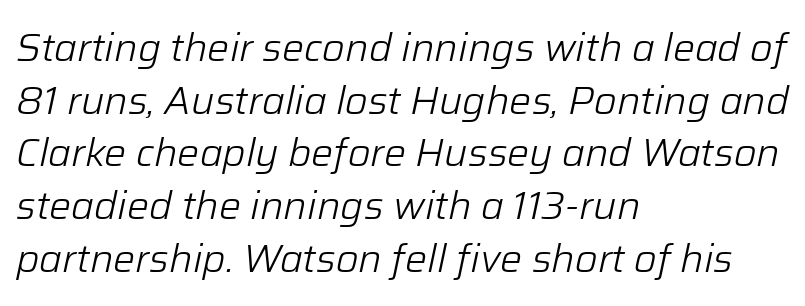
The text block is weighted toward the left margin, trailing off unevenly rightward. Note the varied advance widths — an 'i' is clearly narrower than an 'm'. Unbolded letterforms with no extra heft. The font's italic variant was chosen for this text. Descenders are the only things crossing below the line.
